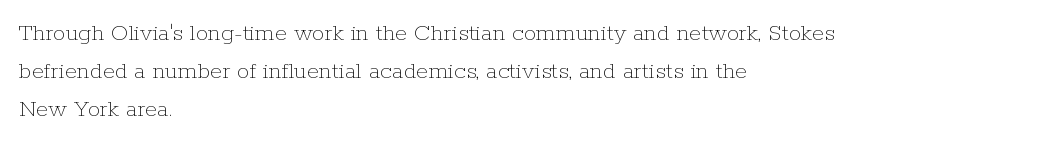
{"italic": "no", "bold": "no", "underline": "no", "align": "left", "line_spacing": "normal", "line_spacing_ratio": 1.53, "letter_spacing": "normal", "letter_spacing_em": 0.0, "glyph_px": 25}
